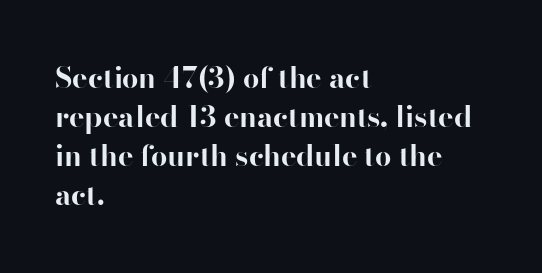
The rendering uses natural spacing where letterforms have individual widths. Characters follow at the spacing the type designer built in. Each new line begins a customary step beneath the previous one. Letters rest on an invisible, unmarked baseline.
